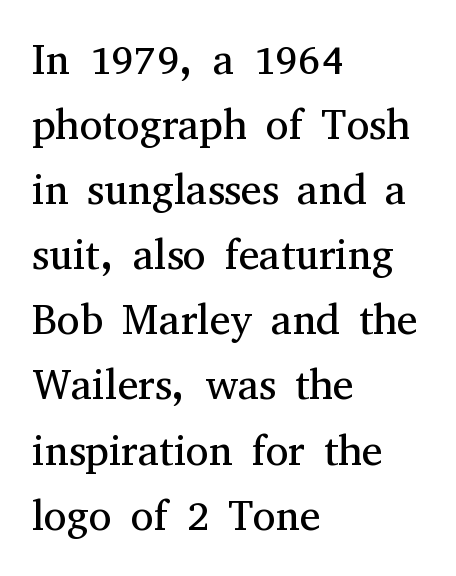
Q: Is the text bold? A: No.
Q: Is the text italic (slanted)? A: No, it is upright.
Q: Is the typeface a serif or a sans-serif typeface? A: Serif.
Q: Is the text underlined? A: No.
Q: How is the paragraph aligned? A: Left-aligned.
Q: Is the spacing between letters normal or unusually wide? A: Normal.
Q: Is the spacing between lines tight, normal or loose? A: Normal.
Q: Width (condensed, normal, or wide)? A: Normal.
Q: Stroke contrast? A: Medium.
Q: x-height? A: Medium.
Q: Monospaced? A: No.
